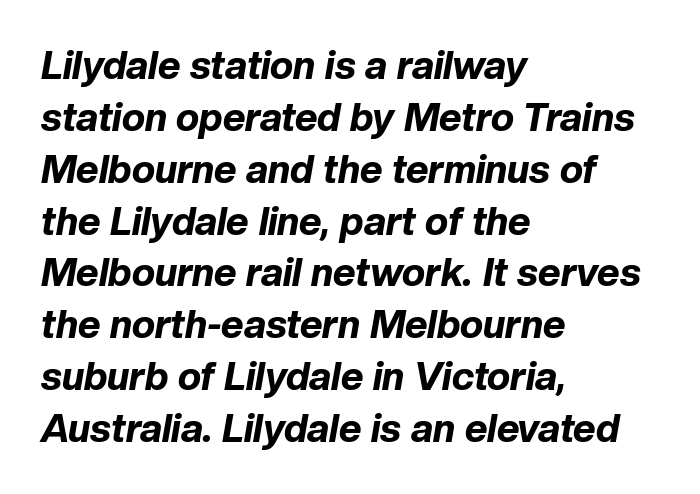
Q: Is the text bold? A: Yes.
Q: Is the text italic (slanted)? A: Yes, it leans right by about 10 degrees.
Q: Is the text underlined? A: No.
Q: How is the paragraph aligned? A: Left-aligned.
Q: Is the spacing between letters normal or unusually wide? A: Normal.
Q: Is the spacing between lines tight, normal or loose? A: Normal.
Q: Width (condensed, normal, or wide)? A: Normal.
Q: Stroke contrast? A: Low.
Q: x-height? A: Medium.
Q: Monospaced? A: No.
